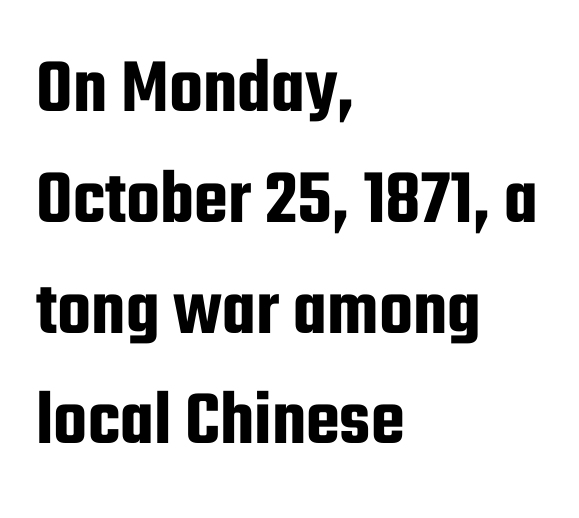
The image shows 78 px condensed sans-serif type, upright; set left-aligned, normal line spacing (1.42x), normal letter spacing, not underlined; low stroke contrast and a medium x-height.
